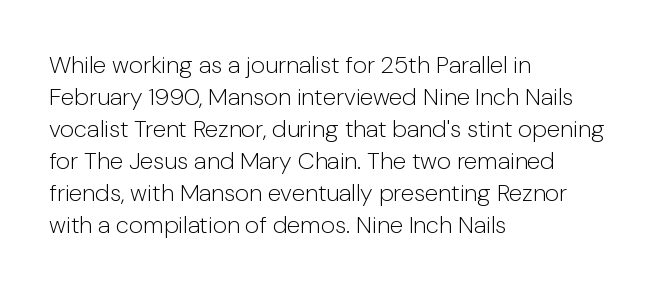
The image shows 24 px text type, upright; set left-aligned, normal line spacing (1.33x), normal letter spacing, not underlined.
